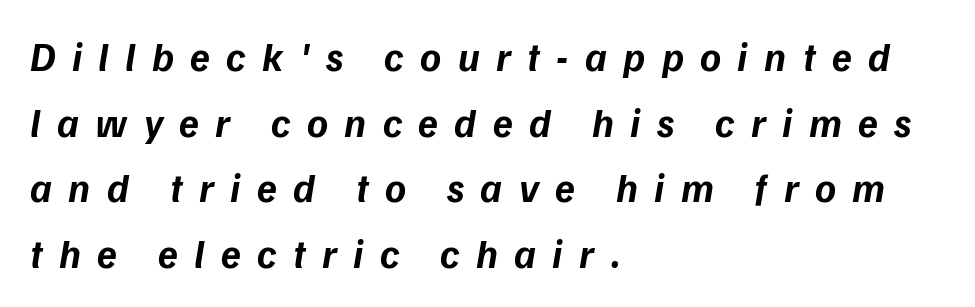
{"serif": "no", "bold": "yes", "weight": "bold", "width": "normal", "stroke_contrast": "low", "x_height": "medium", "monospaced": "no", "underline": "no", "align": "left", "line_spacing": "normal", "line_spacing_ratio": 1.64, "letter_spacing": "wide", "letter_spacing_em": 0.41, "glyph_px": 40}
